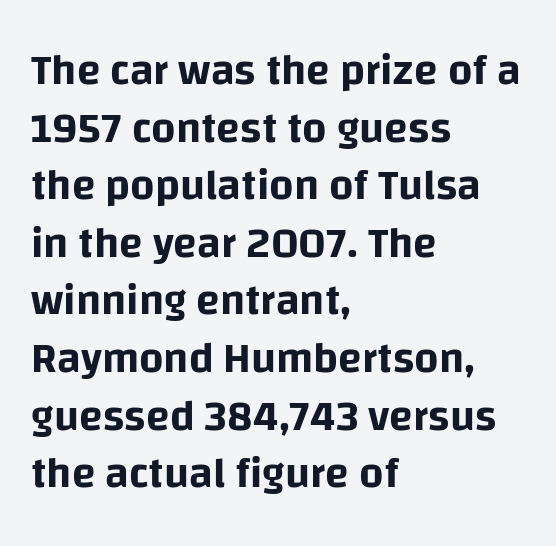
The image shows 43 px sans-serif type, upright; set left-aligned, normal line spacing (1.34x), normal letter spacing, not underlined; low stroke contrast and a large x-height.
